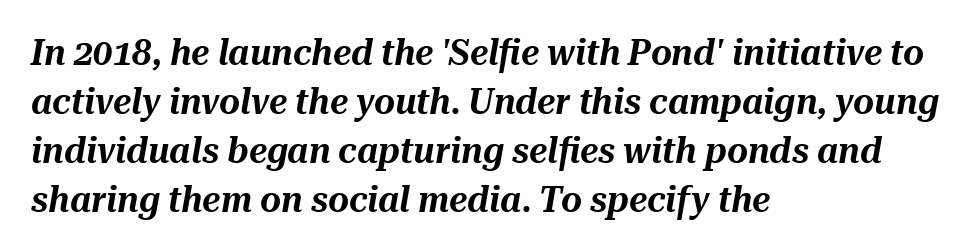
The image shows 36 px text type, italic (leaning right); set left-aligned, normal line spacing (1.36x), normal letter spacing, not underlined; medium stroke contrast and a medium x-height.
